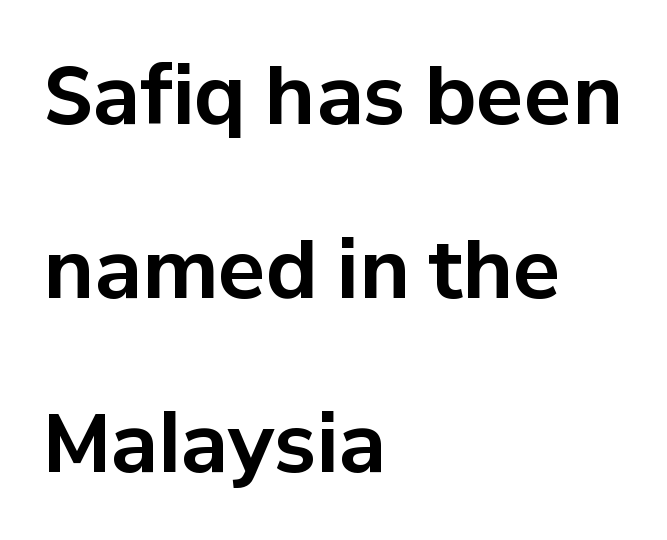
The image shows 79 px bold sans-serif type, upright; set left-aligned, loose line spacing (2.2x), normal letter spacing, not underlined; low stroke contrast and a medium x-height.
